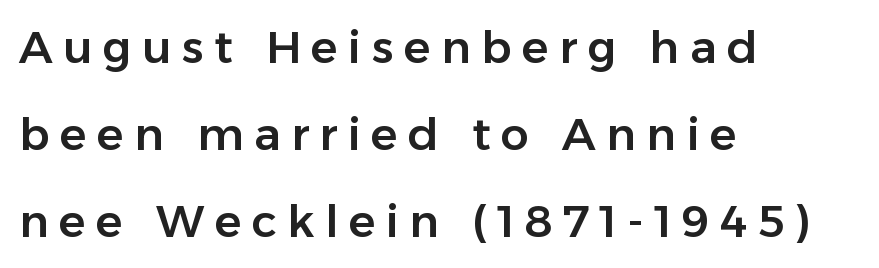
The image shows 45 px sans-serif type, upright; set left-aligned, loose line spacing (1.93x), unusually wide letter spacing (+0.23 em), not underlined; low stroke contrast and a medium x-height.
